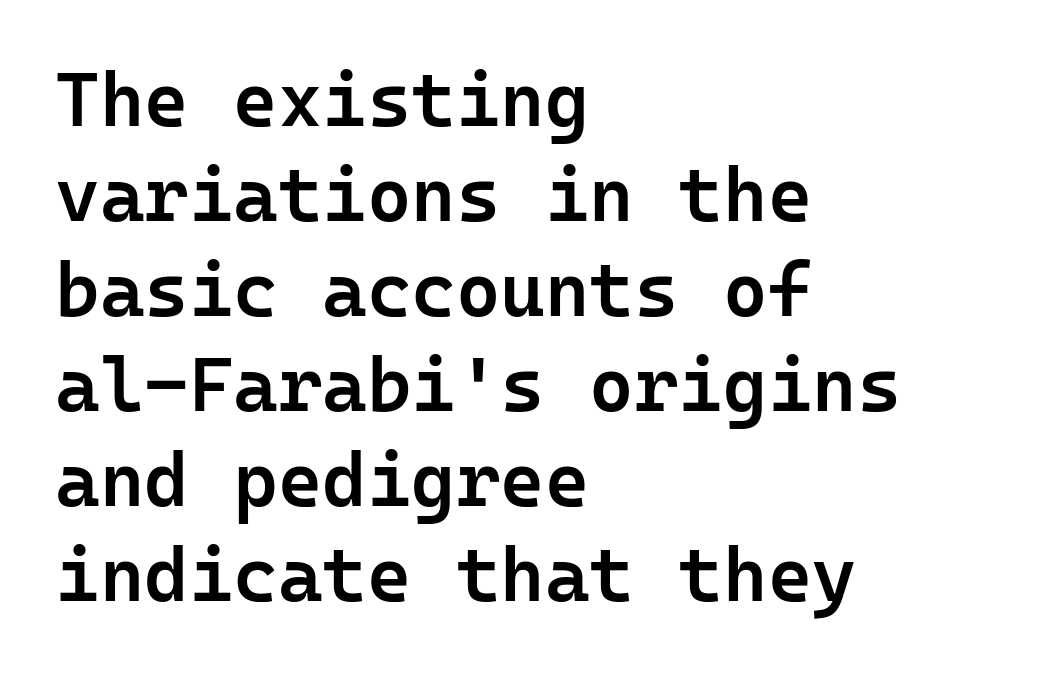
Q: Is the text bold? A: Semi-bold.
Q: Is the text italic (slanted)? A: No, it is upright.
Q: Is the typeface a serif or a sans-serif typeface? A: Sans-serif.
Q: Is the text underlined? A: No.
Q: How is the paragraph aligned? A: Left-aligned.
Q: Is the spacing between letters normal or unusually wide? A: Normal.
Q: Is the spacing between lines tight, normal or loose? A: Normal.
Q: Width (condensed, normal, or wide)? A: Normal.
Q: Stroke contrast? A: Low.
Q: x-height? A: Medium.
Q: Monospaced? A: Yes.
